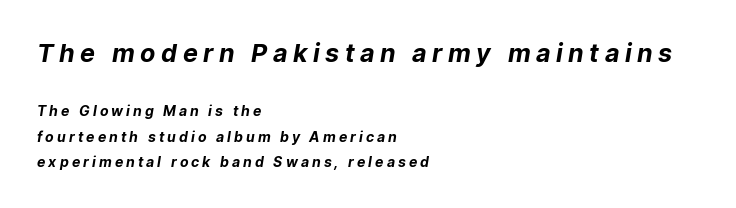
The letterforms stand isolated, each surrounded by extra space. The zone under the glyphs is completely vacant. Heavy-handed strokes throughout: this text is bold. Here the first block reads like a headline and the second like body copy.
